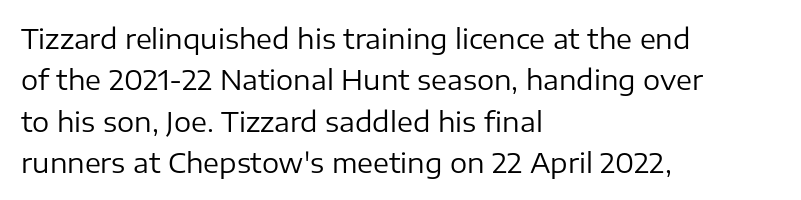
The image shows 27 px text type, upright; set left-aligned, normal line spacing (1.53x), normal letter spacing, not underlined.
